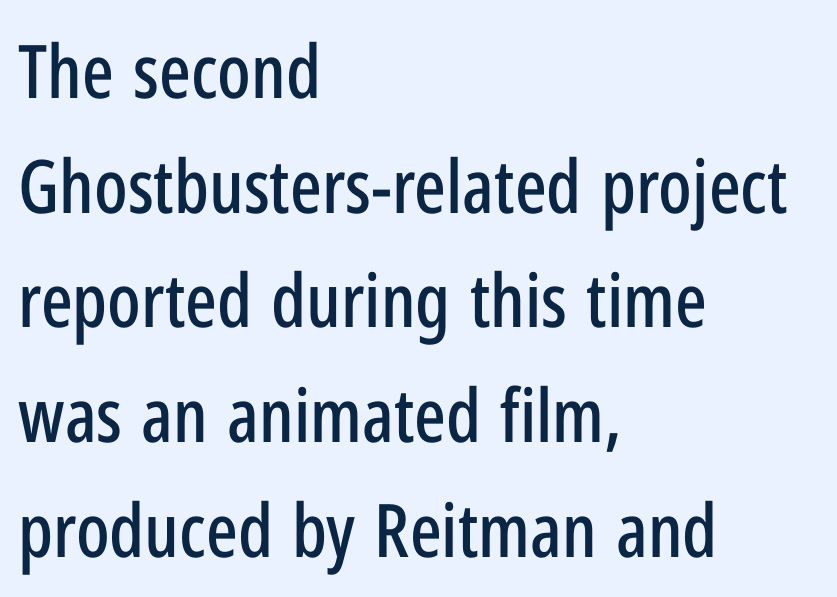
Q: Is the text italic (slanted)? A: No, it is upright.
Q: Is the typeface a serif or a sans-serif typeface? A: Sans-serif.
Q: Is the text underlined? A: No.
Q: How is the paragraph aligned? A: Left-aligned.
Q: Is the spacing between letters normal or unusually wide? A: Normal.
Q: Is the spacing between lines tight, normal or loose? A: Normal.
Q: Width (condensed, normal, or wide)? A: Condensed.
Q: Stroke contrast? A: Low.
Q: x-height? A: Medium.
Q: Monospaced? A: No.
